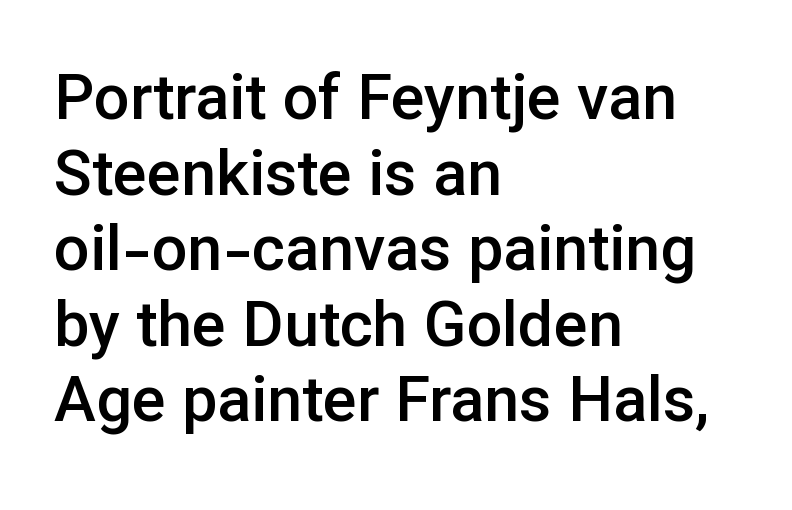
Q: Is the text bold? A: Semi-bold.
Q: Is the text italic (slanted)? A: No, it is upright.
Q: Is the typeface a serif or a sans-serif typeface? A: Sans-serif.
Q: Is the text underlined? A: No.
Q: How is the paragraph aligned? A: Left-aligned.
Q: Is the spacing between letters normal or unusually wide? A: Normal.
Q: Width (condensed, normal, or wide)? A: Normal.
Q: Stroke contrast? A: Low.
Q: x-height? A: Medium.
Q: Monospaced? A: No.
